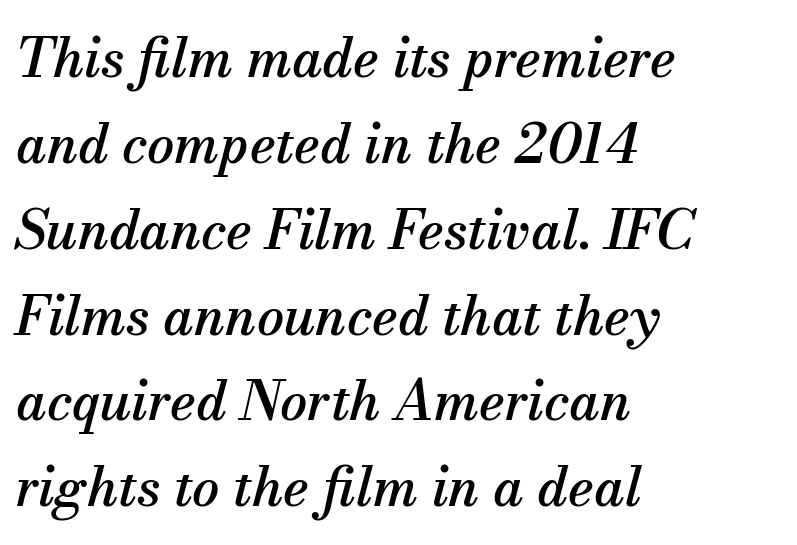
Q: Is the text italic (slanted)? A: Yes, it leans right by about 13 degrees.
Q: Is the typeface a serif or a sans-serif typeface? A: Serif.
Q: Is the text underlined? A: No.
Q: How is the paragraph aligned? A: Left-aligned.
Q: Is the spacing between letters normal or unusually wide? A: Normal.
Q: Is the spacing between lines tight, normal or loose? A: Normal.
Q: Width (condensed, normal, or wide)? A: Normal.
Q: Stroke contrast? A: Medium.
Q: x-height? A: Small.
Q: Monospaced? A: No.
